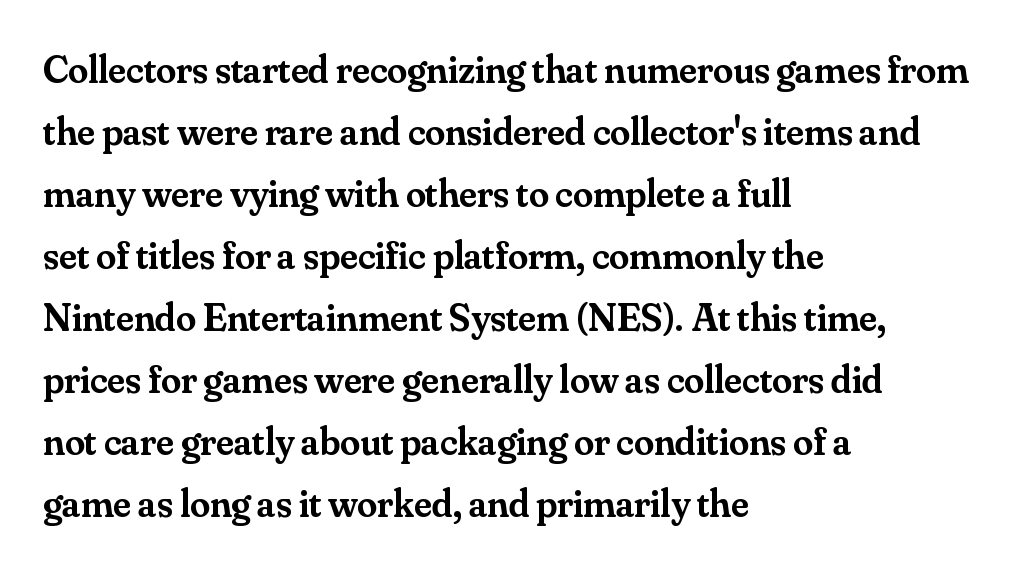
Q: Is the text bold? A: Semi-bold.
Q: Is the text italic (slanted)? A: No, it is upright.
Q: Is the typeface a serif or a sans-serif typeface? A: Serif.
Q: Is the text underlined? A: No.
Q: How is the paragraph aligned? A: Left-aligned.
Q: Is the spacing between letters normal or unusually wide? A: Normal.
Q: Is the spacing between lines tight, normal or loose? A: Normal.
Q: Width (condensed, normal, or wide)? A: Normal.
Q: Stroke contrast? A: Medium.
Q: x-height? A: Small.
Q: Monospaced? A: No.
